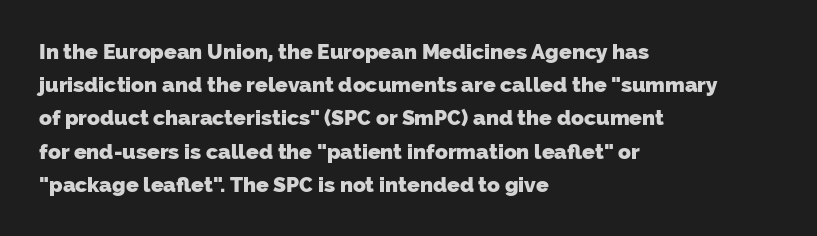
The image shows 21 px bold type; set left-aligned, normal line spacing (1.58x), normal letter spacing, not underlined.
